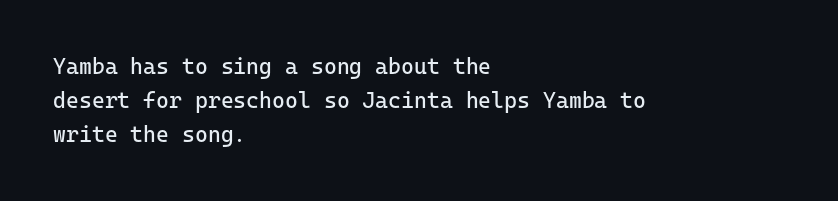
Q: Is the text bold? A: No.
Q: Is the text italic (slanted)? A: No, it is upright.
Q: Is the text underlined? A: No.
Q: How is the paragraph aligned? A: Left-aligned.
Q: Is the spacing between letters normal or unusually wide? A: Normal.
Q: Is the spacing between lines tight, normal or loose? A: Normal.
